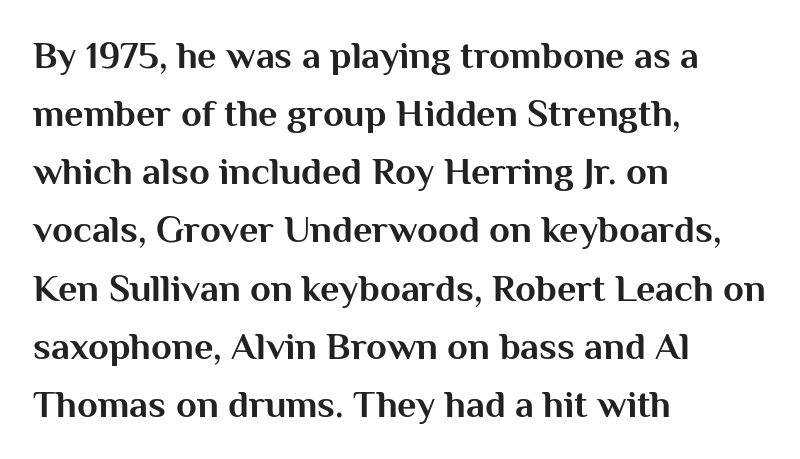
Q: Is the text bold? A: Yes.
Q: Is the text italic (slanted)? A: No, it is upright.
Q: Is the typeface a serif or a sans-serif typeface? A: Sans-serif.
Q: Is the text underlined? A: No.
Q: How is the paragraph aligned? A: Left-aligned.
Q: Is the spacing between letters normal or unusually wide? A: Normal.
Q: Is the spacing between lines tight, normal or loose? A: Normal.
Q: Width (condensed, normal, or wide)? A: Normal.
Q: Stroke contrast? A: Medium.
Q: x-height? A: Medium.
Q: Monospaced? A: No.
